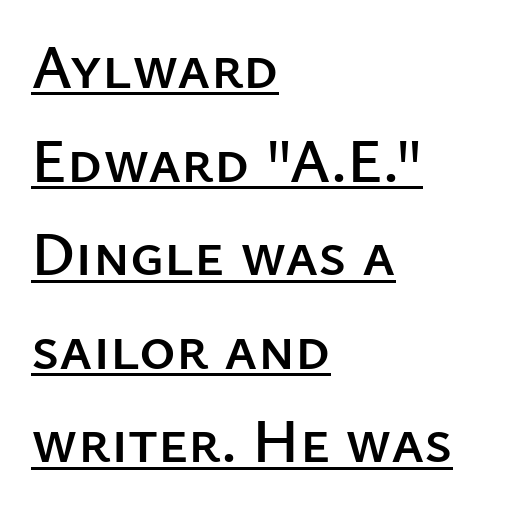
{"serif": "no", "italic": "no", "width": "normal", "stroke_contrast": "low", "x_height": "medium", "monospaced": "no", "underline": "yes", "align": "left", "line_spacing": "normal", "line_spacing_ratio": 1.51, "letter_spacing": "normal", "letter_spacing_em": 0.0, "glyph_px": 62}
